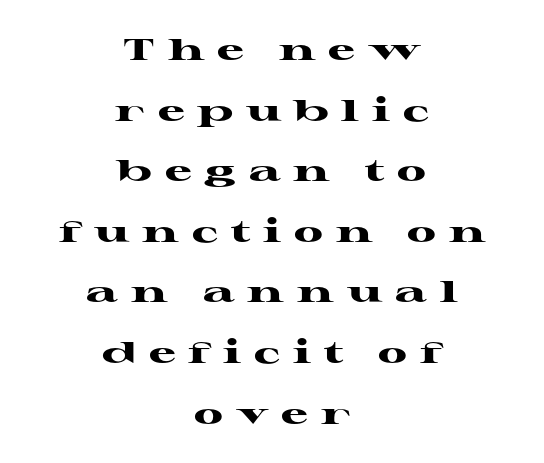
The image shows 30 px heavy, wide serif type, upright; set centered, loose line spacing (2.02x), unusually wide letter spacing (+0.43 em), not underlined; high stroke contrast and a medium x-height.
